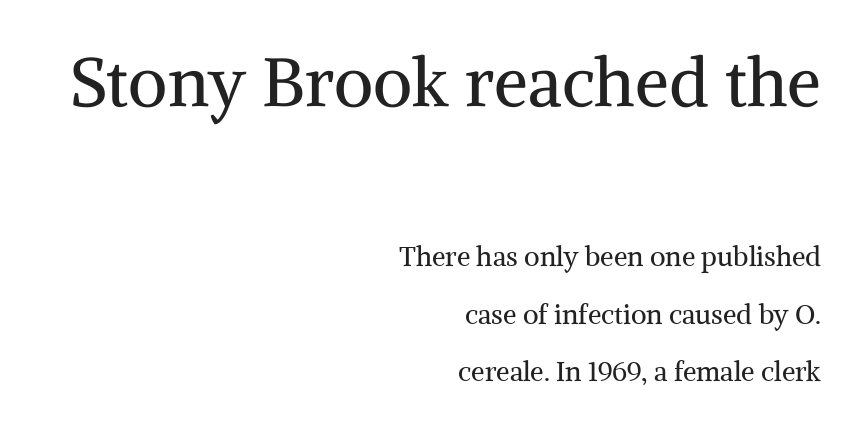
The image shows 68 px regular-weight serif type, upright; set right-aligned, loose line spacing (2.14x), normal letter spacing, not underlined; the first (top) block is 2.52x larger; medium stroke contrast and a medium x-height.
